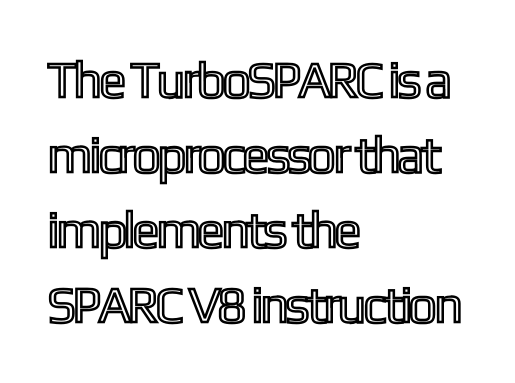
{"italic": "no", "width": "condensed", "x_height": "medium", "monospaced": "no", "underline": "no", "align": "left", "line_spacing": "normal", "line_spacing_ratio": 1.47, "letter_spacing": "normal", "letter_spacing_em": 0.0, "glyph_px": 51}
